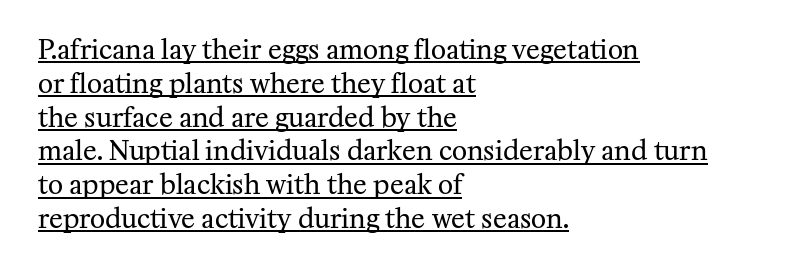
{"italic": "no", "bold": "no", "underline": "yes", "align": "left", "line_spacing": "normal", "line_spacing_ratio": 1.3, "letter_spacing": "normal", "letter_spacing_em": 0.0, "glyph_px": 26}
